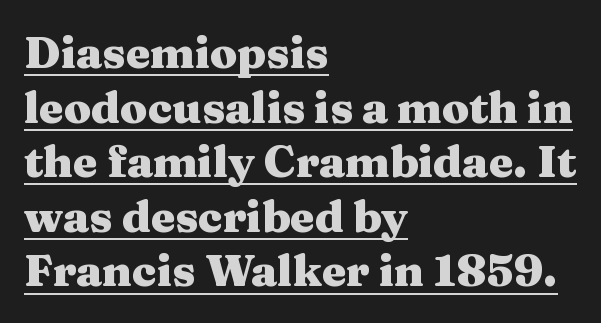
{"serif": "yes", "italic": "no", "bold": "yes", "weight": "heavy", "width": "wide", "stroke_contrast": "medium", "x_height": "medium", "monospaced": "no", "underline": "yes", "align": "left", "line_spacing_ratio": 1.24, "letter_spacing": "normal", "letter_spacing_em": 0.0, "glyph_px": 44}
